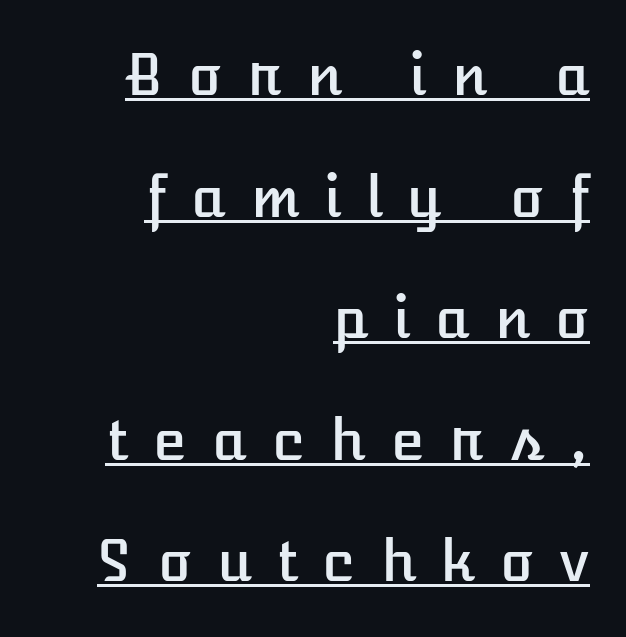
The font's upright variant was chosen for this text. Inter-character spacing is expanded well beyond the font's built-in metrics. The ragged edge is on the left, which tells us the setting is flush right. A typesetter would call this leading open, well beyond the default.
